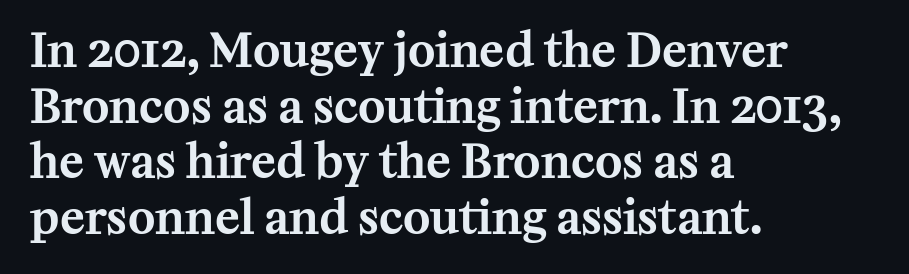
The image shows 46 px serif type, upright; set left-aligned, line spacing 1.21x, normal letter spacing, not underlined; medium stroke contrast and a medium x-height.
